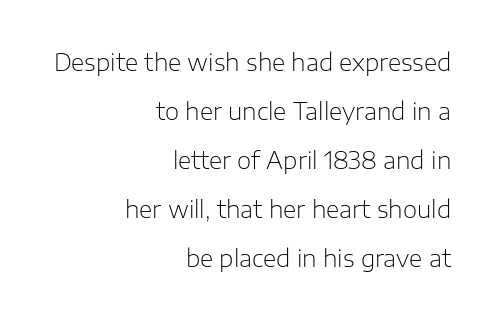
The image shows 23 px text type, upright; set right-aligned, loose line spacing (2.13x), normal letter spacing, not underlined.
